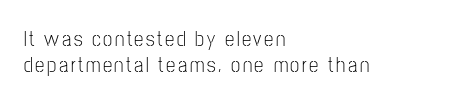
Q: Is the text bold? A: No.
Q: Is the text italic (slanted)? A: No, it is upright.
Q: Is the text underlined? A: No.
Q: How is the paragraph aligned? A: Left-aligned.
